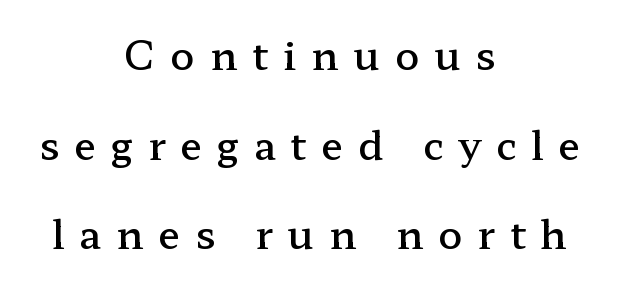
{"serif": "yes", "italic": "no", "bold": "semi", "weight": "semibold", "width": "wide", "stroke_contrast": "low", "x_height": "medium", "monospaced": "no", "underline": "no", "align": "center", "line_spacing": "loose", "line_spacing_ratio": 2.24, "letter_spacing": "wide", "letter_spacing_em": 0.37, "glyph_px": 40}
